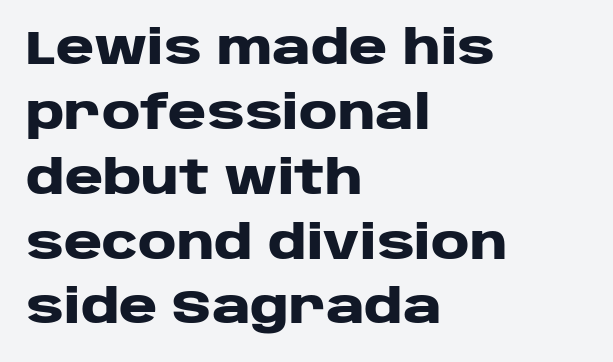
Q: Is the text bold? A: Yes.
Q: Is the text italic (slanted)? A: No, it is upright.
Q: Is the typeface a serif or a sans-serif typeface? A: Sans-serif.
Q: Is the text underlined? A: No.
Q: How is the paragraph aligned? A: Left-aligned.
Q: Is the spacing between letters normal or unusually wide? A: Normal.
Q: Is the spacing between lines tight, normal or loose? A: Normal.
Q: Width (condensed, normal, or wide)? A: Wide.
Q: Stroke contrast? A: Low.
Q: x-height? A: Large.
Q: Monospaced? A: No.
